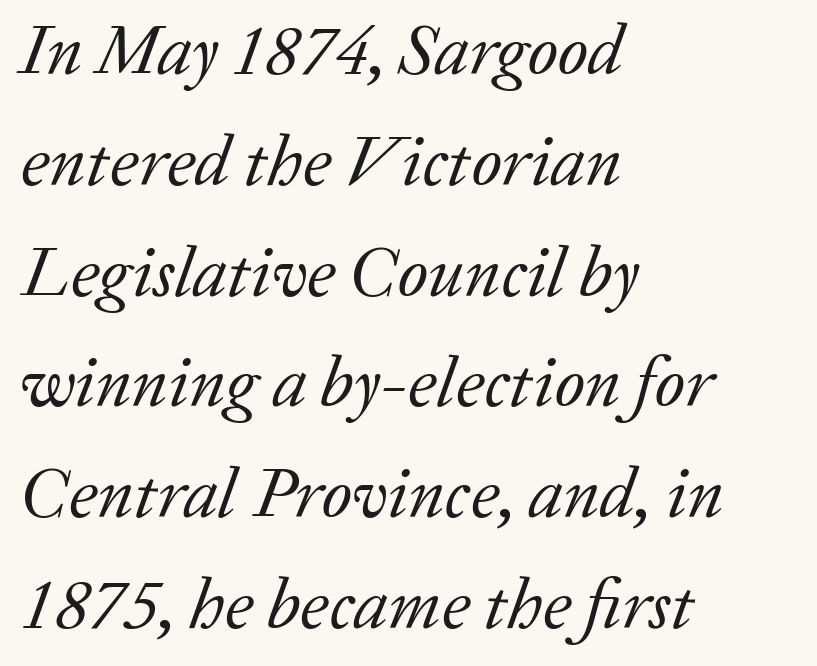
Little horizontal feet cap the strokes, marking this as serif type. Honestly, there is no underline to notice here at all. The rag falls on the right side of this text block. An italicized treatment has been applied to the whole sample.
